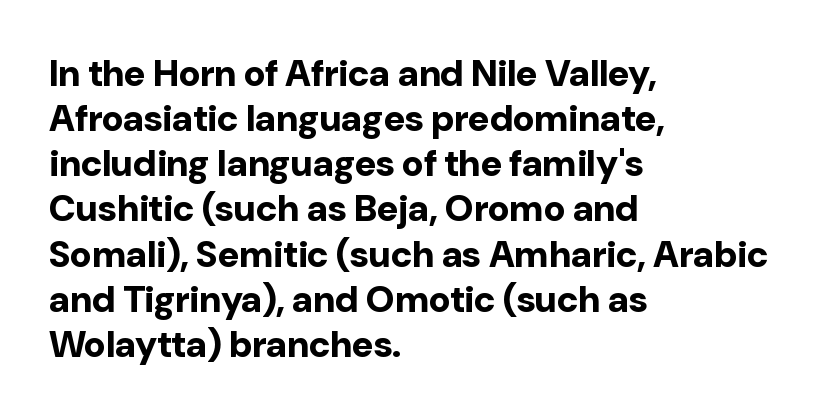
The image shows 37 px bold sans-serif type, upright; set left-aligned, line spacing 1.22x, normal letter spacing, not underlined; low stroke contrast and a medium x-height.
